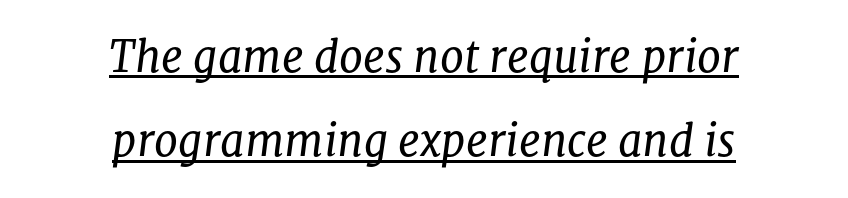
A light-to-regular cut is what we see here. Words appear dense and cohesive because spacing is normal. If you drew a line through each stem, it would be angled. In CSS terms this would be text-align: center. This is underlined copy, the kind a proofreader might mark for attention. Look at the bottom of the vertical strokes: they flare into serifs here.
